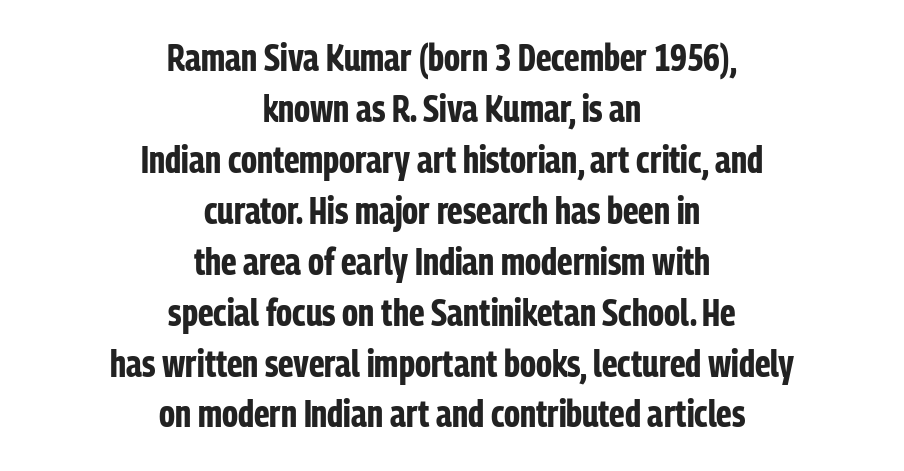
Q: Is the text bold? A: Yes.
Q: Is the text italic (slanted)? A: No, it is upright.
Q: Is the typeface a serif or a sans-serif typeface? A: Sans-serif.
Q: Is the text underlined? A: No.
Q: How is the paragraph aligned? A: Centered.
Q: Is the spacing between letters normal or unusually wide? A: Normal.
Q: Is the spacing between lines tight, normal or loose? A: Normal.
Q: Width (condensed, normal, or wide)? A: Condensed.
Q: Stroke contrast? A: Low.
Q: x-height? A: Medium.
Q: Monospaced? A: No.
